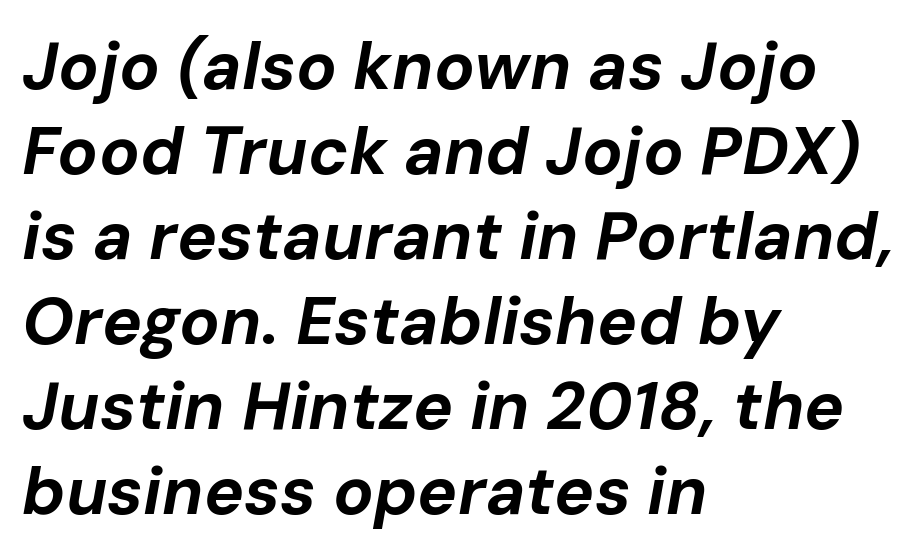
The image shows 67 px bold type, italic (leaning right); set left-aligned, normal line spacing (1.27x), normal letter spacing, not underlined; low stroke contrast and a medium x-height.
